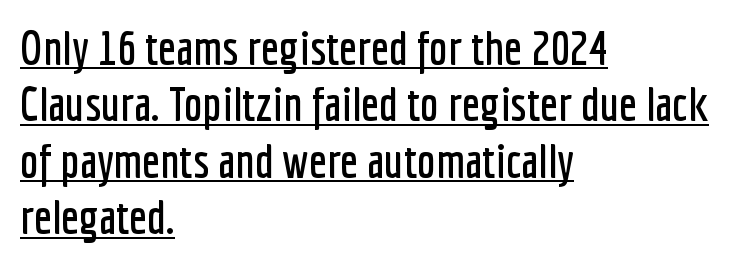
Q: Is the text italic (slanted)? A: No, it is upright.
Q: Is the typeface a serif or a sans-serif typeface? A: Sans-serif.
Q: Is the text underlined? A: Yes.
Q: How is the paragraph aligned? A: Left-aligned.
Q: Is the spacing between letters normal or unusually wide? A: Normal.
Q: Width (condensed, normal, or wide)? A: Condensed.
Q: Stroke contrast? A: Low.
Q: x-height? A: Medium.
Q: Monospaced? A: No.
